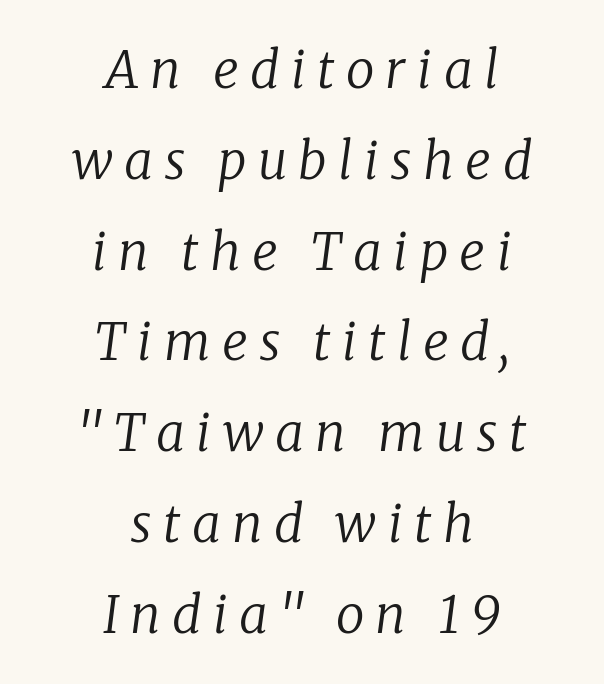
{"serif": "yes", "italic": "yes", "lean": "right", "slant_degrees": 8, "bold": "no", "weight": "regular", "width": "normal", "stroke_contrast": "low", "x_height": "medium", "monospaced": "no", "underline": "no", "align": "center", "line_spacing_ratio": 1.78, "letter_spacing": "wide", "letter_spacing_em": 0.22, "glyph_px": 51}
